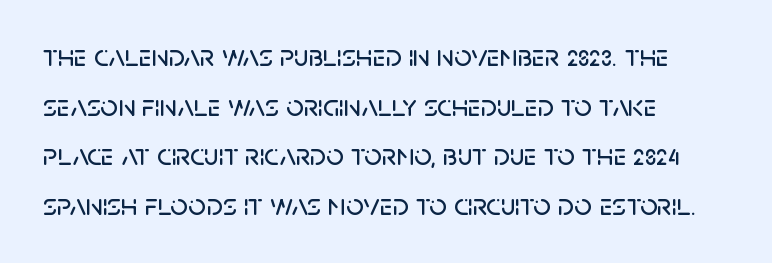
The image shows 31 px sans-serif type, upright; set left-aligned, normal line spacing (1.6x), normal letter spacing, not underlined; low stroke contrast and a large x-height.
